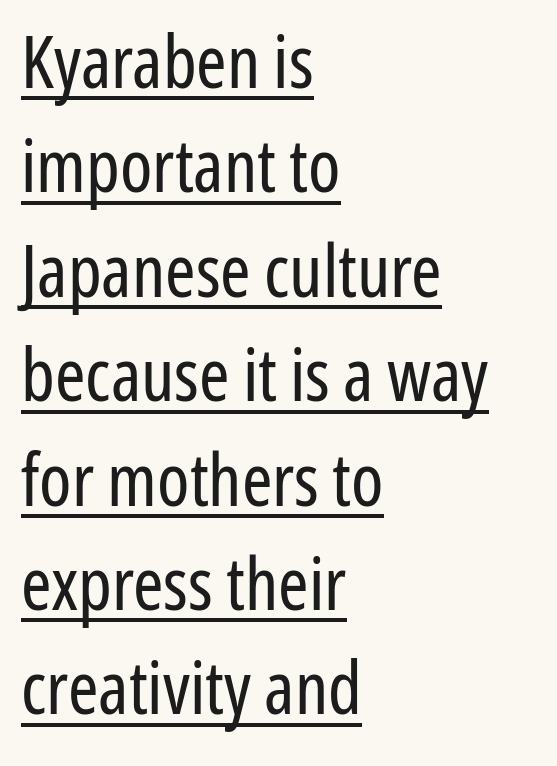
{"serif": "no", "italic": "no", "bold": "no", "weight": "regular", "width": "condensed", "stroke_contrast": "low", "x_height": "medium", "monospaced": "no", "underline": "yes", "align": "left", "line_spacing": "normal", "line_spacing_ratio": 1.43, "letter_spacing": "normal", "letter_spacing_em": 0.0, "glyph_px": 73}
